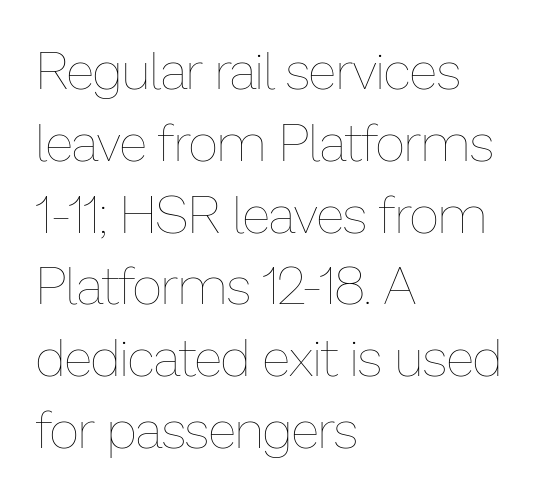
Note the varied advance widths — an 'i' is clearly narrower than an 'm'. Is the block centered? No — it sits flush against the left margin. Has an underline been added? It has not. Style check: upright.
